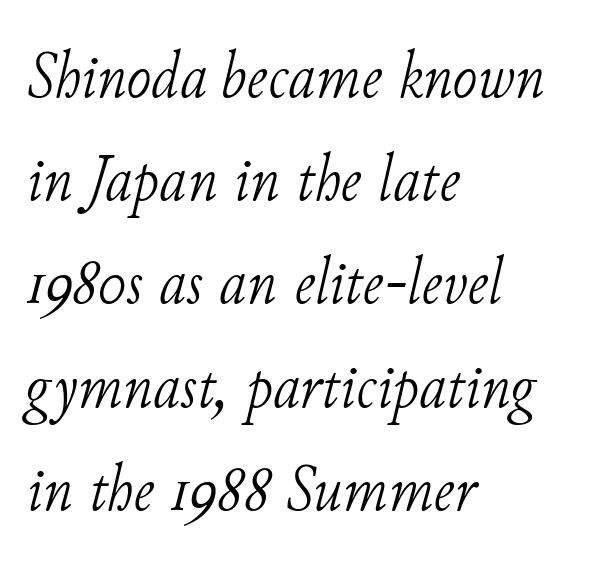
The image shows 67 px light serif type, italic (leaning right); set left-aligned, normal line spacing (1.54x), normal letter spacing, not underlined; low stroke contrast and a small x-height.
